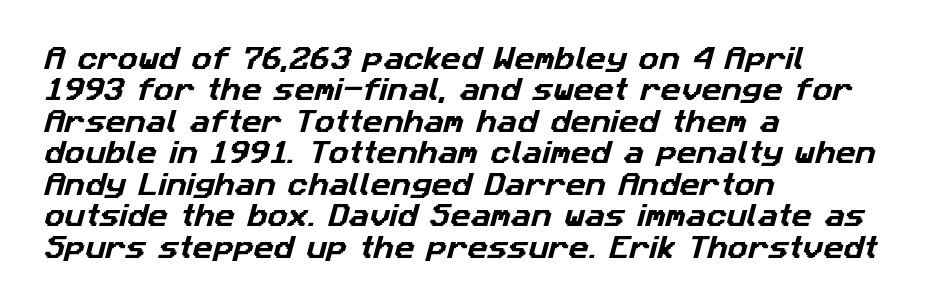
Casual observation: everything's shoved over to the left. Unmarked baselines from the first word to the last. Nobody touched the tracking dial on this one. Horizontal bands of white between lines are of average thickness.
